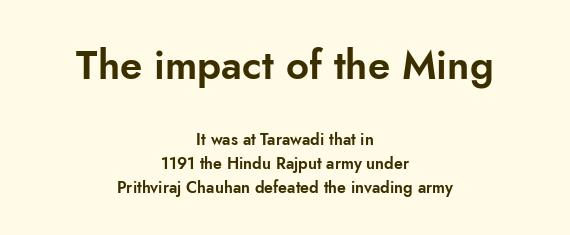
Q: Is the text italic (slanted)? A: No, it is upright.
Q: Is the typeface a serif or a sans-serif typeface? A: Sans-serif.
Q: Is the text underlined? A: No.
Q: How is the paragraph aligned? A: Centered.
Q: Is the spacing between letters normal or unusually wide? A: Normal.
Q: Is the spacing between lines tight, normal or loose? A: Normal.
Q: Which block of text is set in a larger size, the first (top) or the second (bottom)? A: The first (top) one.
Q: Width (condensed, normal, or wide)? A: Normal.
Q: Stroke contrast? A: Low.
Q: x-height? A: Small.
Q: Monospaced? A: No.
